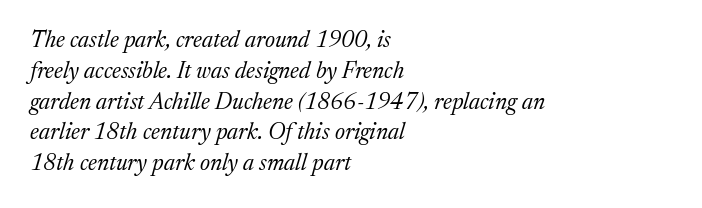
Q: Is the text bold? A: No.
Q: Is the text italic (slanted)? A: Yes, it leans right by about 17 degrees.
Q: Is the text underlined? A: No.
Q: How is the paragraph aligned? A: Left-aligned.
Q: Is the spacing between letters normal or unusually wide? A: Normal.
Q: Is the spacing between lines tight, normal or loose? A: Normal.
